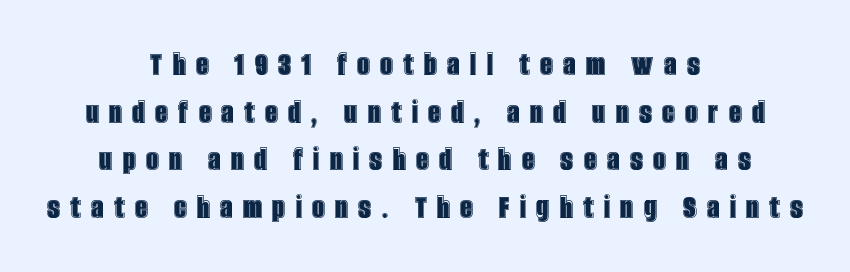
Q: Is the text italic (slanted)? A: No, it is upright.
Q: Is the text underlined? A: No.
Q: How is the paragraph aligned? A: Centered.
Q: Is the spacing between letters normal or unusually wide? A: Unusually wide.
Q: Is the spacing between lines tight, normal or loose? A: Normal.
Q: Width (condensed, normal, or wide)? A: Condensed.
Q: x-height? A: Large.
Q: Monospaced? A: No.
